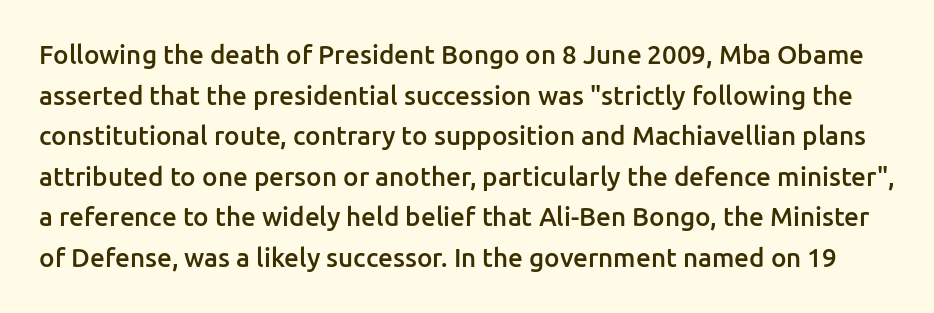
{"italic": "no", "bold": "semi", "underline": "no", "line_spacing": "normal", "line_spacing_ratio": 1.56, "letter_spacing": "normal", "letter_spacing_em": 0.0, "glyph_px": 26}
